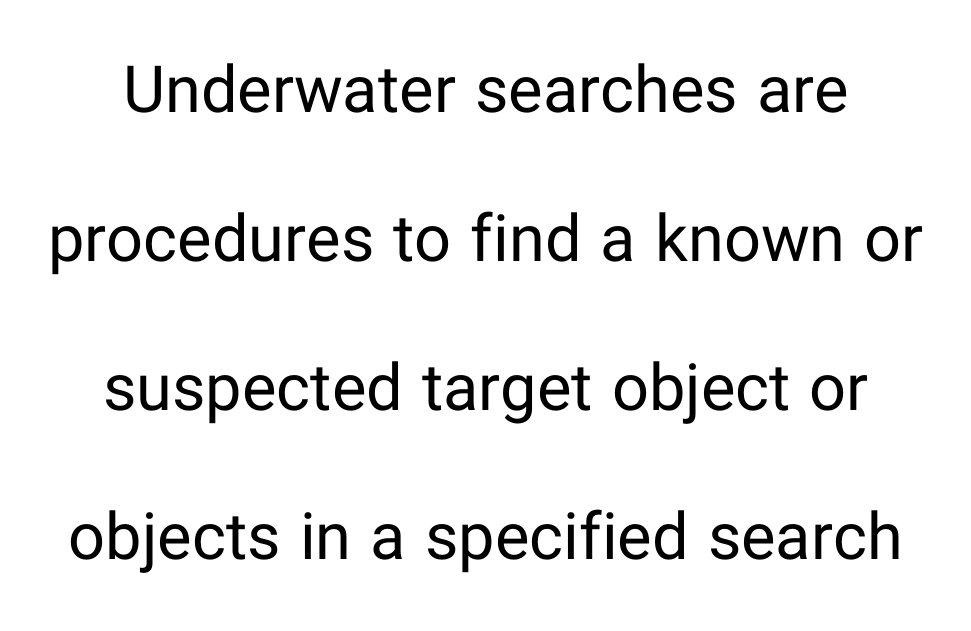
The image shows 65 px regular-weight sans-serif type, upright; set loose line spacing (2.29x), normal letter spacing, not underlined; low stroke contrast and a medium x-height.
